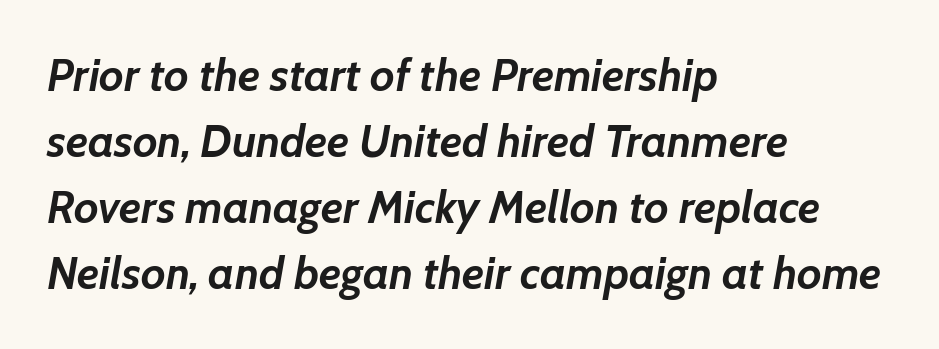
Q: Is the text bold? A: Yes.
Q: Is the text italic (slanted)? A: Yes, it leans right by about 7 degrees.
Q: Is the text underlined? A: No.
Q: How is the paragraph aligned? A: Left-aligned.
Q: Is the spacing between letters normal or unusually wide? A: Normal.
Q: Is the spacing between lines tight, normal or loose? A: Normal.
Q: Width (condensed, normal, or wide)? A: Normal.
Q: Stroke contrast? A: Low.
Q: x-height? A: Medium.
Q: Monospaced? A: No.
